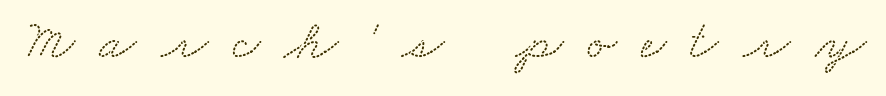
{"serif": "yes", "width": "wide", "stroke_contrast": "low", "x_height": "small", "monospaced": "no", "underline": "no", "letter_spacing": "wide", "letter_spacing_em": 0.44, "glyph_px": 55}
